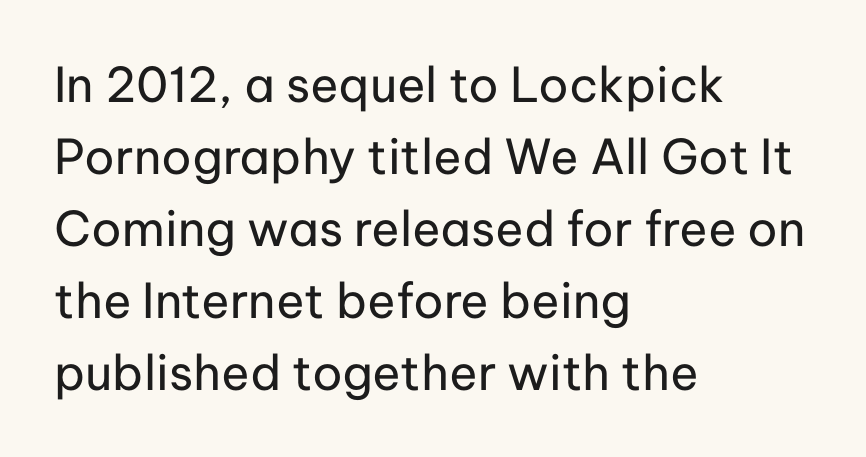
{"serif": "no", "italic": "no", "bold": "no", "weight": "regular", "width": "normal", "stroke_contrast": "low", "x_height": "medium", "monospaced": "no", "underline": "no", "align": "left", "line_spacing": "normal", "line_spacing_ratio": 1.5, "letter_spacing": "normal", "letter_spacing_em": 0.0, "glyph_px": 48}
